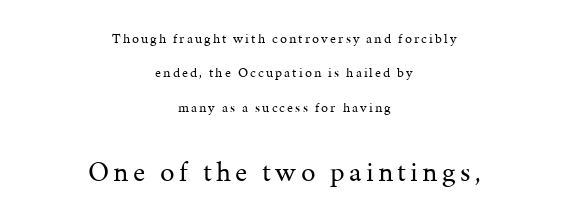
Teacher's note: observe the equal gaps on both sides — that is centered alignment. Only glyphs here, with clear space below each row. Size contrast runs from small at the top to large at the bottom. Leading is clearly above the norm, producing a sparse column. To sum up the face: it has serifs.
